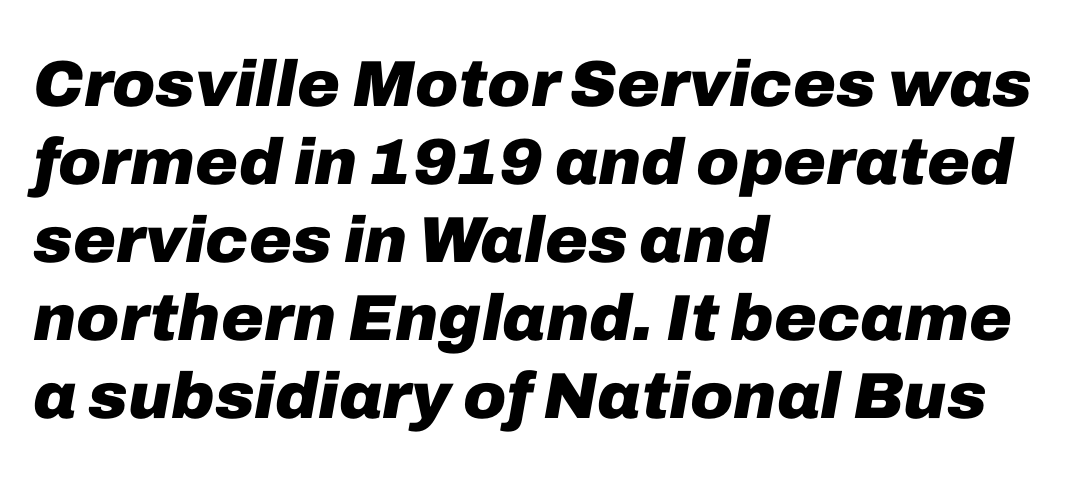
{"italic": "yes", "lean": "right", "slant_degrees": 10, "bold": "yes", "weight": "heavy", "width": "normal", "stroke_contrast": "low", "x_height": "medium", "monospaced": "no", "underline": "no", "align": "left", "line_spacing_ratio": 1.2, "letter_spacing": "normal", "letter_spacing_em": 0.0, "glyph_px": 65}
